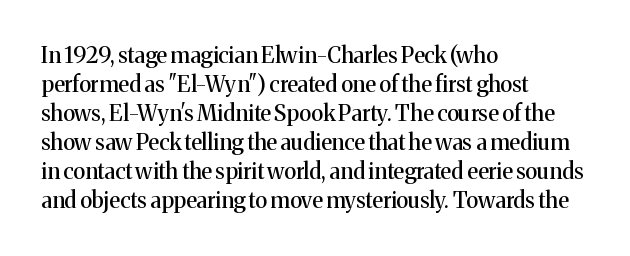
It's the straight-up-and-down kind of type. The horizontal fit of the characters is conventional and even. These lines are set flush left with a ragged right edge. Glance below the letters and you will spot only blank space.
